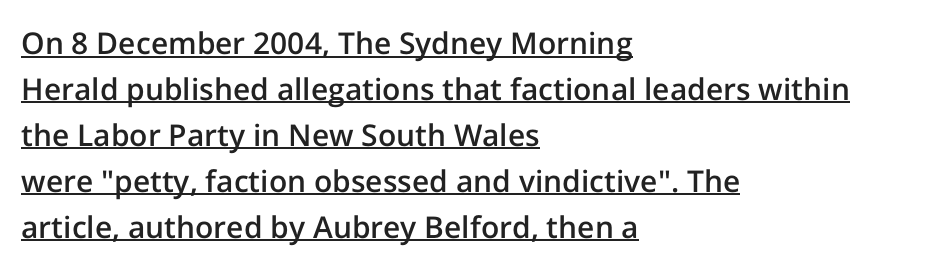
Left-aligned paragraph, ragged on the right. A normal amount of white space separates one row of letters from the next. Is there an underline? Yes — a line sits under the letters. Look at the tracking — it's just the regular setting, nothing added. Summary of weight: moderately heavy, a semibold. The passage shown is typeset with a sans-serif family.
